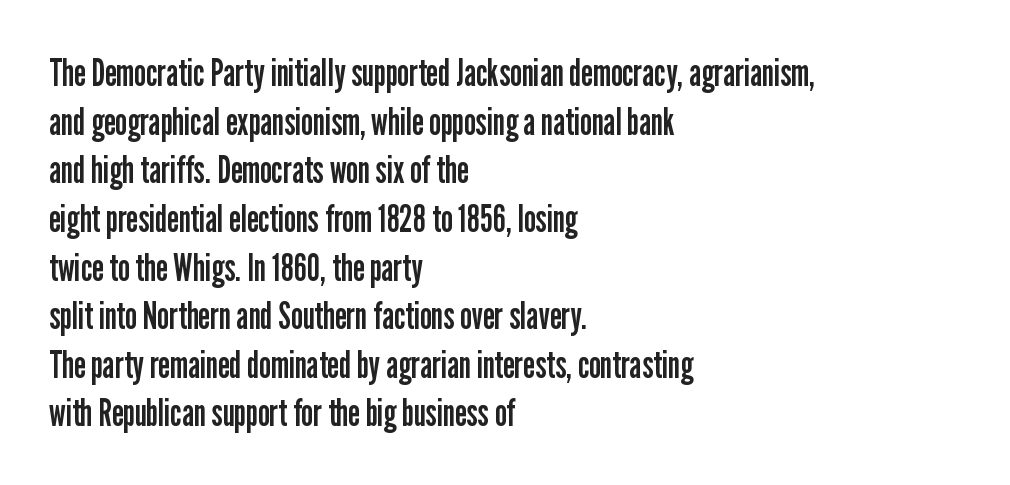
{"serif": "no", "italic": "no", "bold": "no", "weight": "regular", "width": "condensed", "stroke_contrast": "low", "x_height": "medium", "monospaced": "no", "underline": "no", "align": "left", "line_spacing": "normal", "line_spacing_ratio": 1.28, "letter_spacing": "normal", "letter_spacing_em": 0.0, "glyph_px": 38}
